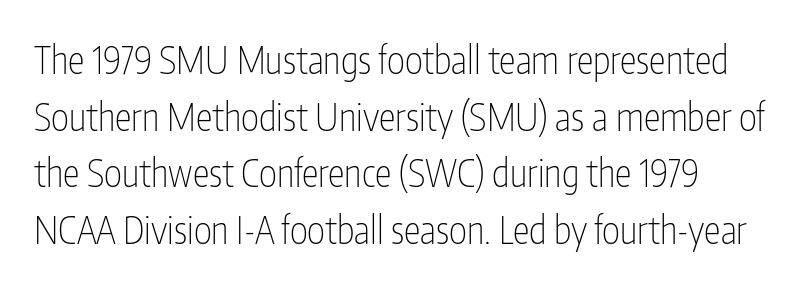
The image shows 38 px thin, condensed sans-serif type, upright; set normal line spacing (1.49x), normal letter spacing, not underlined; low stroke contrast and a medium x-height.
